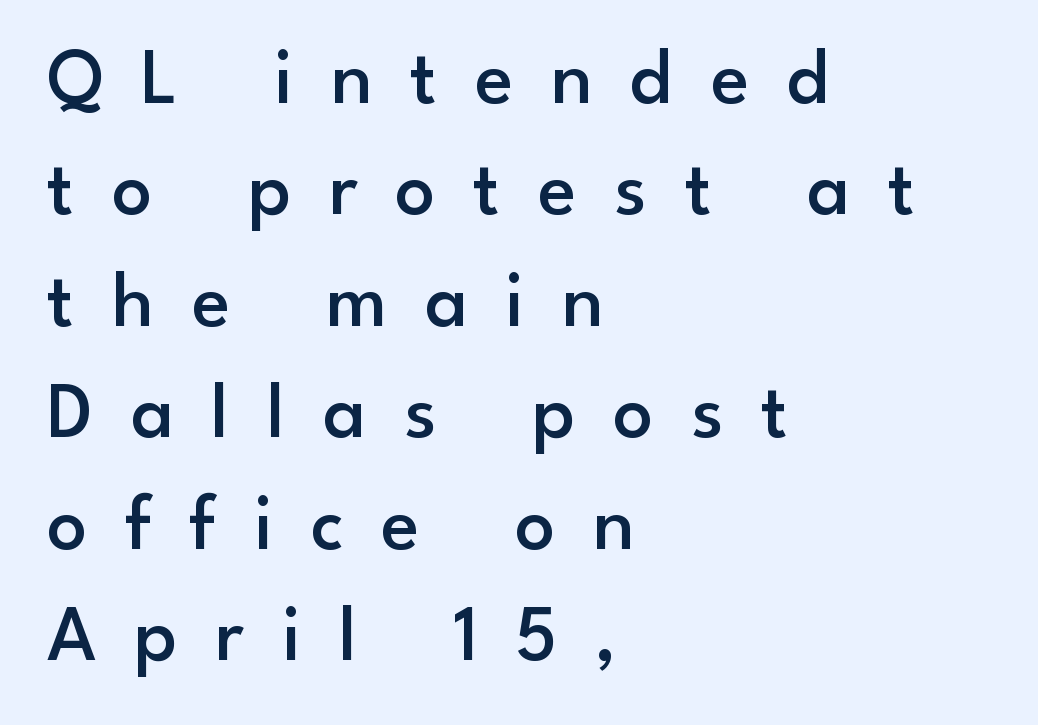
{"serif": "no", "italic": "no", "bold": "semi", "weight": "semibold", "width": "normal", "stroke_contrast": "low", "x_height": "small", "monospaced": "no", "underline": "no", "align": "left", "line_spacing": "normal", "line_spacing_ratio": 1.41, "letter_spacing": "wide", "letter_spacing_em": 0.48, "glyph_px": 79}
